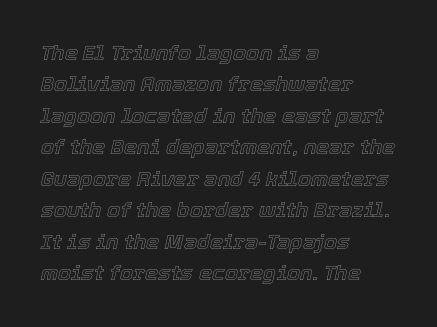
{"italic": "yes", "lean": "right", "slant_degrees": 12, "underline": "no", "align": "left", "line_spacing": "normal", "line_spacing_ratio": 1.5, "letter_spacing": "normal", "letter_spacing_em": 0.0, "glyph_px": 21}
